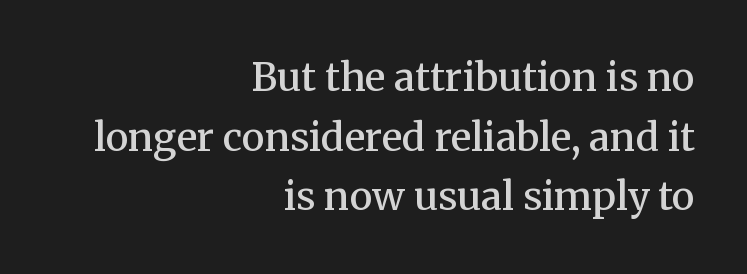
The image shows 39 px semibold serif type, upright; set right-aligned, normal line spacing (1.53x), normal letter spacing, not underlined; medium stroke contrast and a medium x-height.
